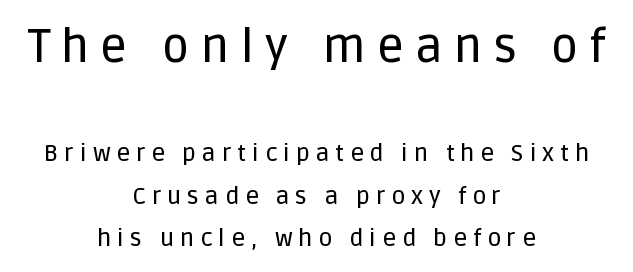
Q: Is the text italic (slanted)? A: No, it is upright.
Q: Is the typeface a serif or a sans-serif typeface? A: Sans-serif.
Q: Is the text underlined? A: No.
Q: How is the paragraph aligned? A: Centered.
Q: Is the spacing between letters normal or unusually wide? A: Unusually wide.
Q: Which block of text is set in a larger size, the first (top) or the second (bottom)? A: The first (top) one.
Q: Width (condensed, normal, or wide)? A: Normal.
Q: Stroke contrast? A: Low.
Q: x-height? A: Large.
Q: Monospaced? A: No.
